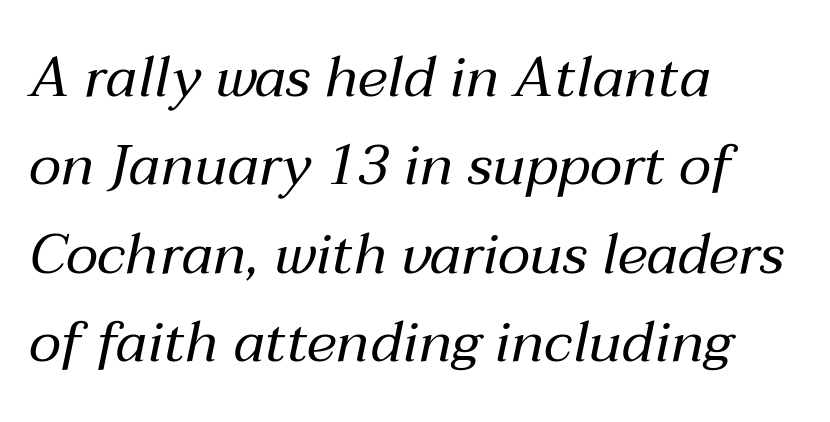
{"italic": "yes", "lean": "right", "slant_degrees": 12, "bold": "no", "weight": "regular", "width": "normal", "stroke_contrast": "medium", "x_height": "medium", "monospaced": "no", "underline": "no", "align": "left", "line_spacing": "normal", "line_spacing_ratio": 1.55, "letter_spacing": "normal", "letter_spacing_em": 0.0, "glyph_px": 57}
